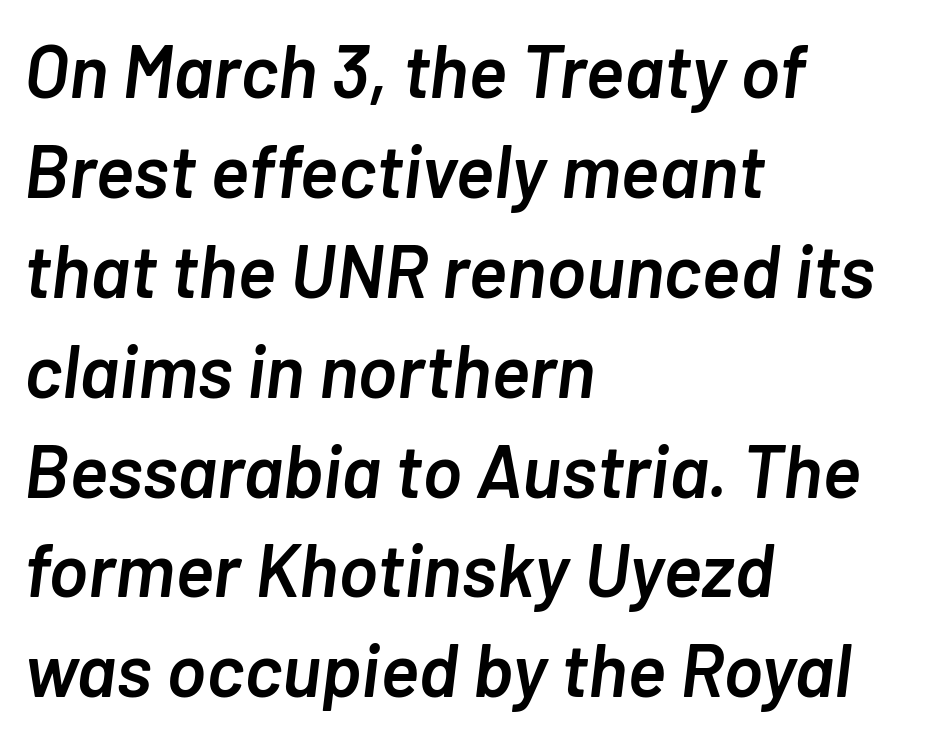
Q: Is the text bold? A: Semi-bold.
Q: Is the text italic (slanted)? A: Yes, it leans right by about 7 degrees.
Q: Is the text underlined? A: No.
Q: How is the paragraph aligned? A: Left-aligned.
Q: Is the spacing between letters normal or unusually wide? A: Normal.
Q: Is the spacing between lines tight, normal or loose? A: Normal.
Q: Width (condensed, normal, or wide)? A: Normal.
Q: Stroke contrast? A: Low.
Q: x-height? A: Medium.
Q: Monospaced? A: No.
